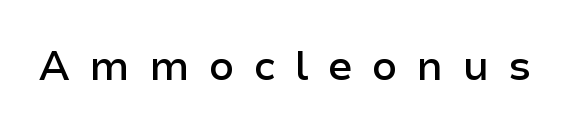
Q: Is the text bold? A: Semi-bold.
Q: Is the text italic (slanted)? A: No, it is upright.
Q: Is the typeface a serif or a sans-serif typeface? A: Sans-serif.
Q: Is the text underlined? A: No.
Q: Is the spacing between letters normal or unusually wide? A: Unusually wide.
Q: Width (condensed, normal, or wide)? A: Normal.
Q: Stroke contrast? A: Low.
Q: x-height? A: Medium.
Q: Monospaced? A: No.
